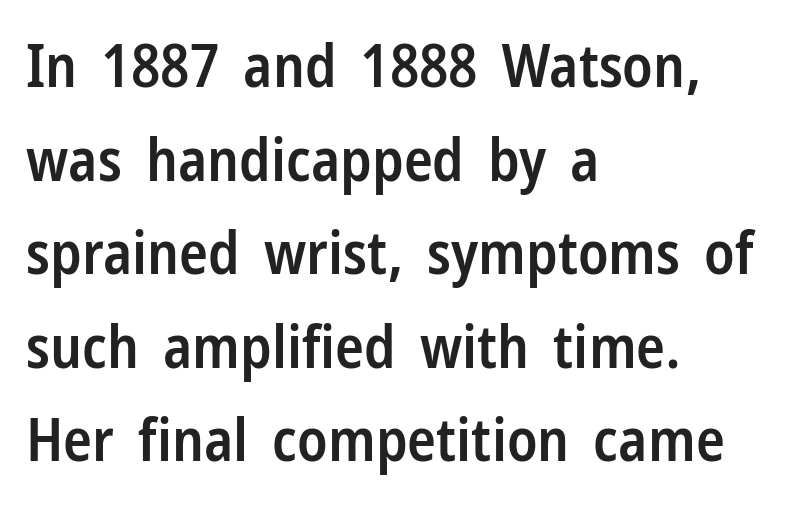
Reading down the block, your eye returns to a fixed left position each line. Students, observe: this is what conventionally led text looks like. Typesetter's note: demi weight, one step under bold. Character widths vary here, with narrow letters taking less room than wide ones. The foot of each line stays bare and open. Serifs: no, the terminals of the letterforms are clean.
